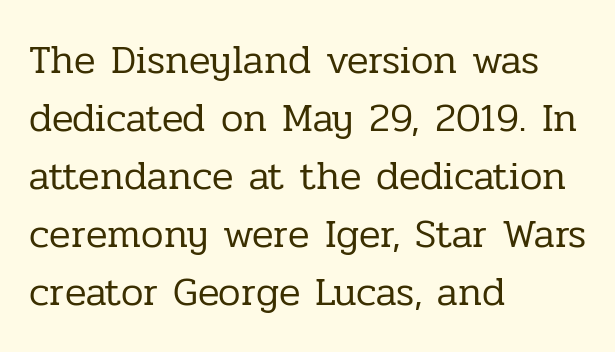
Q: Is the text bold? A: No.
Q: Is the text italic (slanted)? A: No, it is upright.
Q: Is the typeface a serif or a sans-serif typeface? A: Serif.
Q: Is the text underlined? A: No.
Q: How is the paragraph aligned? A: Left-aligned.
Q: Is the spacing between letters normal or unusually wide? A: Normal.
Q: Is the spacing between lines tight, normal or loose? A: Normal.
Q: Width (condensed, normal, or wide)? A: Normal.
Q: Stroke contrast? A: Low.
Q: x-height? A: Medium.
Q: Monospaced? A: No.
